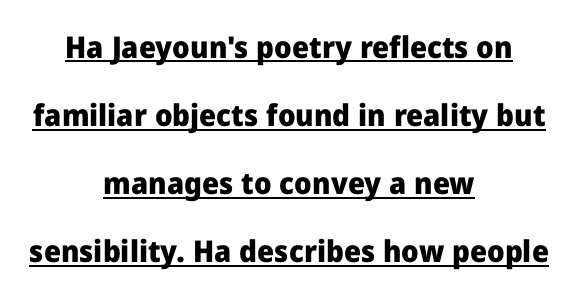
Q: Is the text bold? A: Yes.
Q: Is the text italic (slanted)? A: No, it is upright.
Q: Is the typeface a serif or a sans-serif typeface? A: Sans-serif.
Q: Is the text underlined? A: Yes.
Q: How is the paragraph aligned? A: Centered.
Q: Is the spacing between letters normal or unusually wide? A: Normal.
Q: Is the spacing between lines tight, normal or loose? A: Loose.
Q: Width (condensed, normal, or wide)? A: Normal.
Q: Stroke contrast? A: Low.
Q: x-height? A: Medium.
Q: Monospaced? A: No.
